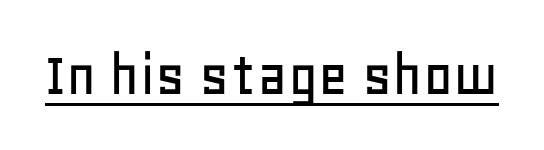
This sample uses an upright cut, with every glyph sitting square on the baseline. The face used here is a sans, in the tradition of grotesques and geometrics. A continuous stroke trails under the words, as in a hyperlink. A typesetter would call this zero additional tracking.
